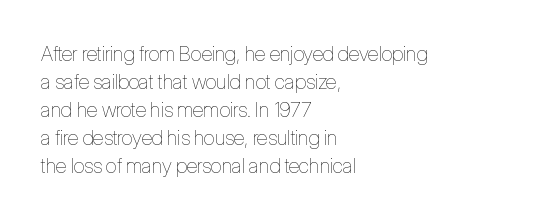
A roman cut, with each character standing at attention. Compared with a centered layout, this one pins lines to the left instead. Evenly set lines give the paragraph a standard silhouette. Heft: none added — not bold. The baseline area is clear.
